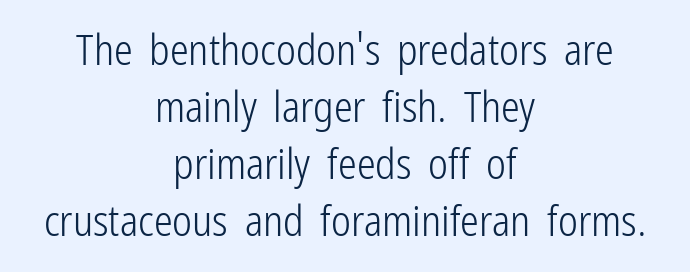
Q: Is the text bold? A: No.
Q: Is the text italic (slanted)? A: No, it is upright.
Q: Is the typeface a serif or a sans-serif typeface? A: Sans-serif.
Q: Is the text underlined? A: No.
Q: How is the paragraph aligned? A: Centered.
Q: Is the spacing between letters normal or unusually wide? A: Normal.
Q: Is the spacing between lines tight, normal or loose? A: Normal.
Q: Width (condensed, normal, or wide)? A: Condensed.
Q: Stroke contrast? A: Low.
Q: x-height? A: Medium.
Q: Monospaced? A: No.
